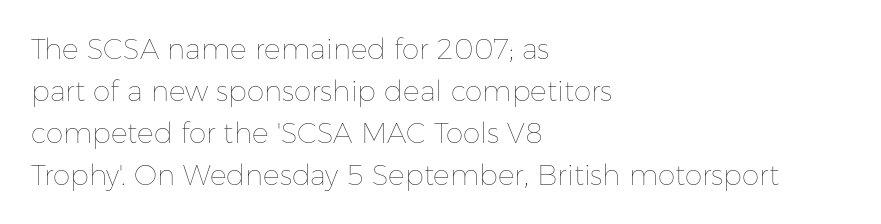
You could not count columns in this text — the font is proportionally spaced. The rendering uses a moderate line-height, typical for paragraphs. Each line starts at the same left margin while the right side varies. Italic: no, the glyphs are upright roman. Only glyphs here, with clear space below each row. Compared with typical body copy, the letter spacing here is the same.
